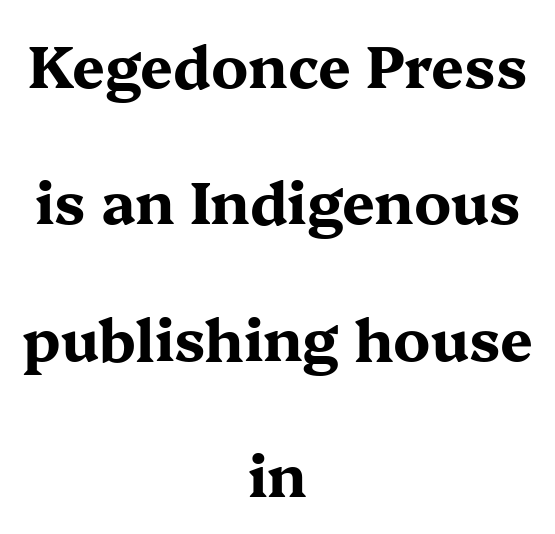
Q: Is the text bold? A: Yes.
Q: Is the text italic (slanted)? A: No, it is upright.
Q: Is the typeface a serif or a sans-serif typeface? A: Serif.
Q: Is the text underlined? A: No.
Q: How is the paragraph aligned? A: Centered.
Q: Is the spacing between letters normal or unusually wide? A: Normal.
Q: Is the spacing between lines tight, normal or loose? A: Loose.
Q: Width (condensed, normal, or wide)? A: Wide.
Q: Stroke contrast? A: Medium.
Q: x-height? A: Medium.
Q: Monospaced? A: No.
